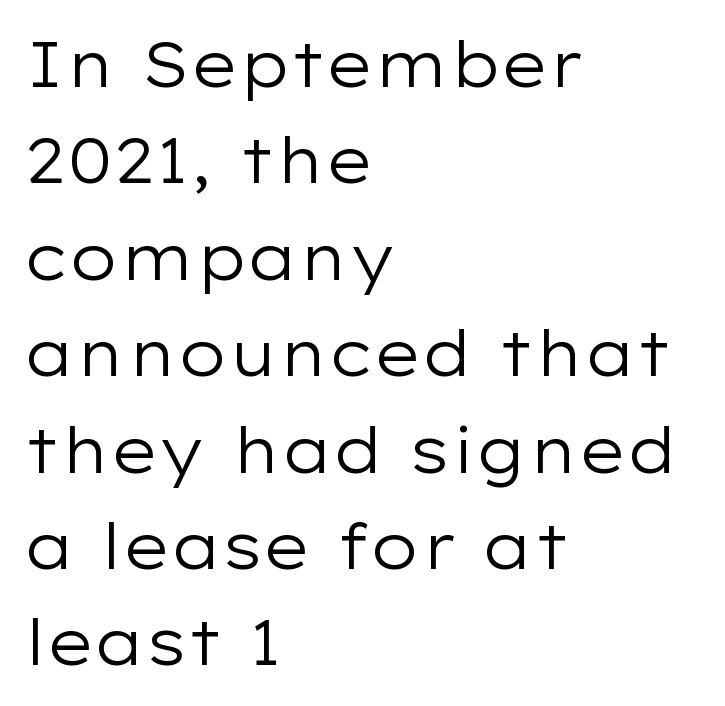
The image shows 63 px regular-weight, wide sans-serif type, upright; set left-aligned, normal line spacing (1.53x), normal letter spacing, not underlined; low stroke contrast and a medium x-height.
